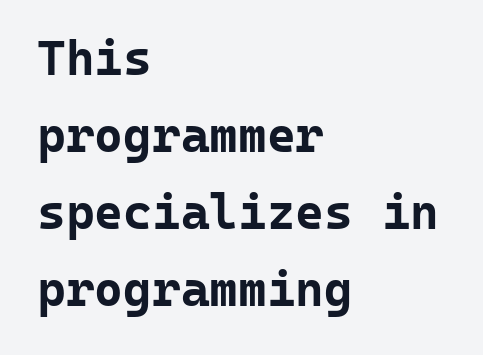
The image shows 49 px bold sans-serif type, upright, monospaced; set left-aligned, normal line spacing (1.57x), normal letter spacing, not underlined; low stroke contrast and a medium x-height.
